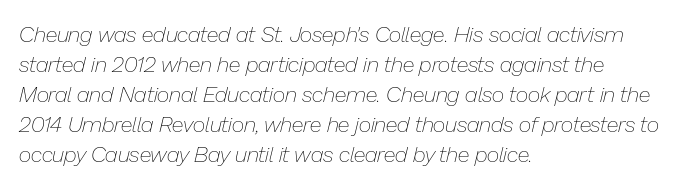
{"italic": "yes", "lean": "right", "slant_degrees": 13, "bold": "no", "underline": "no", "align": "left", "line_spacing": "normal", "line_spacing_ratio": 1.36, "letter_spacing": "normal", "letter_spacing_em": 0.0, "glyph_px": 22}
